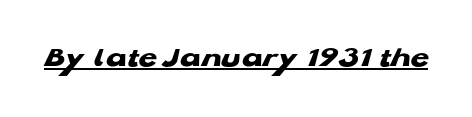
The letters advance in unequal steps, a hallmark of proportional type. The letters carry no serifs — their stems end cleanly without finishing strokes. Characters follow at the spacing the type designer built in. Beneath each row of characters lies a ruled line. Set as a true bold cut, around the 700 mark.
